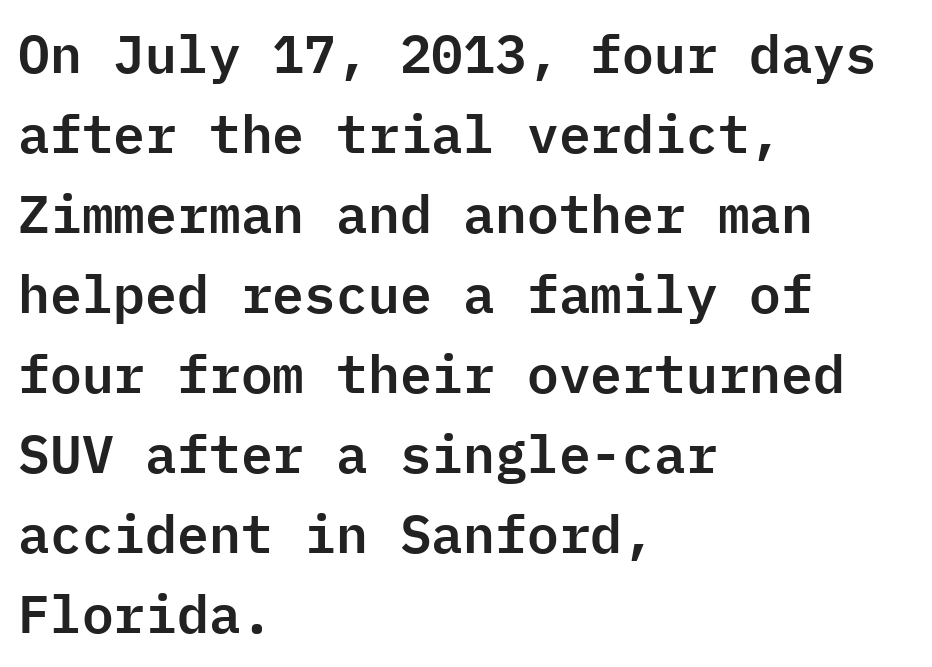
{"serif": "no", "italic": "no", "width": "normal", "stroke_contrast": "low", "x_height": "medium", "monospaced": "yes", "underline": "no", "align": "left", "line_spacing": "normal", "line_spacing_ratio": 1.51, "letter_spacing": "normal", "letter_spacing_em": 0.0, "glyph_px": 53}
